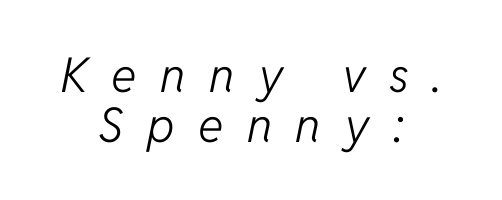
The image shows 48 px light type, italic (leaning right); set centered, tight line spacing (1.05x), unusually wide letter spacing (+0.49 em), not underlined; low stroke contrast and a medium x-height.
